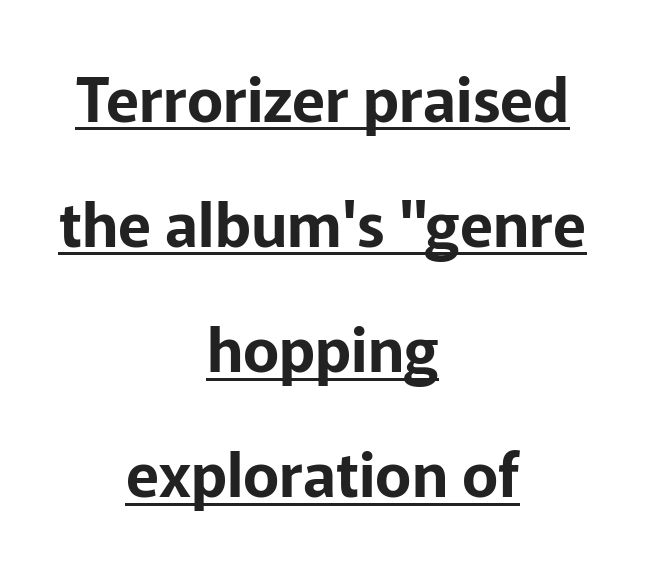
Q: Is the text italic (slanted)? A: No, it is upright.
Q: Is the typeface a serif or a sans-serif typeface? A: Sans-serif.
Q: Is the text underlined? A: Yes.
Q: How is the paragraph aligned? A: Centered.
Q: Is the spacing between letters normal or unusually wide? A: Normal.
Q: Is the spacing between lines tight, normal or loose? A: Loose.
Q: Width (condensed, normal, or wide)? A: Normal.
Q: Stroke contrast? A: Low.
Q: x-height? A: Medium.
Q: Monospaced? A: No.
